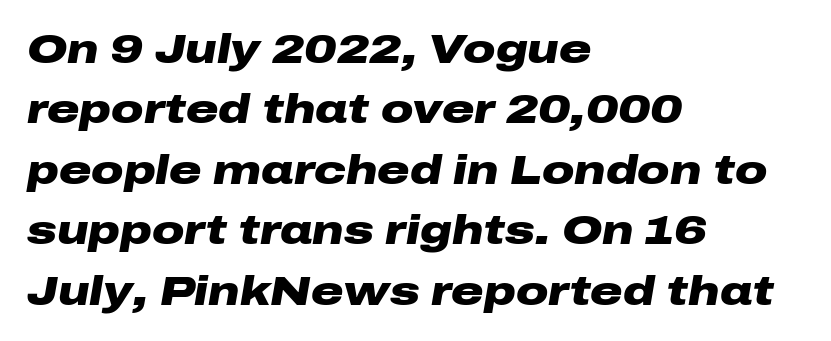
Q: Is the text bold? A: Yes.
Q: Is the text italic (slanted)? A: Yes, it leans right by about 10 degrees.
Q: Is the text underlined? A: No.
Q: How is the paragraph aligned? A: Left-aligned.
Q: Is the spacing between letters normal or unusually wide? A: Normal.
Q: Is the spacing between lines tight, normal or loose? A: Normal.
Q: Width (condensed, normal, or wide)? A: Wide.
Q: Stroke contrast? A: Low.
Q: x-height? A: Medium.
Q: Monospaced? A: No.
